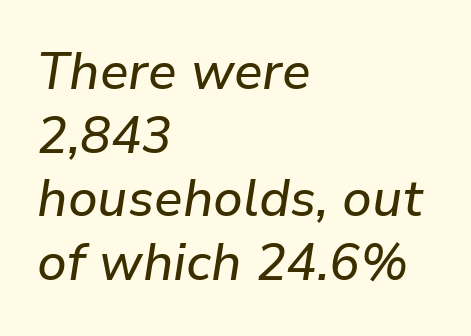
{"italic": "yes", "lean": "right", "slant_degrees": 9, "width": "normal", "stroke_contrast": "low", "x_height": "medium", "monospaced": "no", "underline": "no", "align": "left", "line_spacing": "normal", "line_spacing_ratio": 1.25, "letter_spacing": "normal", "letter_spacing_em": 0.0, "glyph_px": 51}
